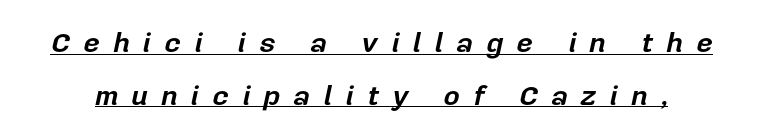
{"italic": "yes", "lean": "right", "slant_degrees": 12, "bold": "yes", "weight": "bold", "width": "normal", "stroke_contrast": "low", "x_height": "medium", "monospaced": "no", "underline": "yes", "line_spacing_ratio": 1.89, "letter_spacing": "wide", "letter_spacing_em": 0.48, "glyph_px": 28}
